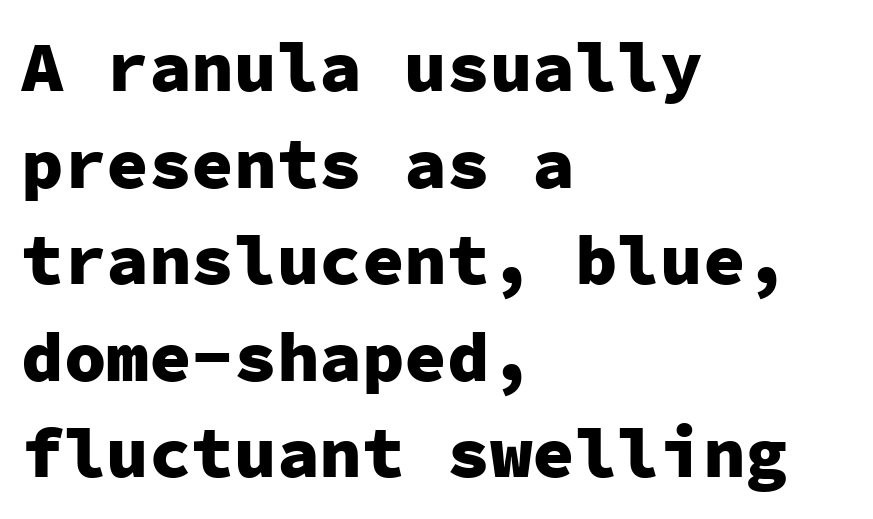
The image shows 71 px heavy sans-serif type, upright, monospaced; set left-aligned, normal line spacing (1.36x), normal letter spacing, not underlined; low stroke contrast and a medium x-height.
